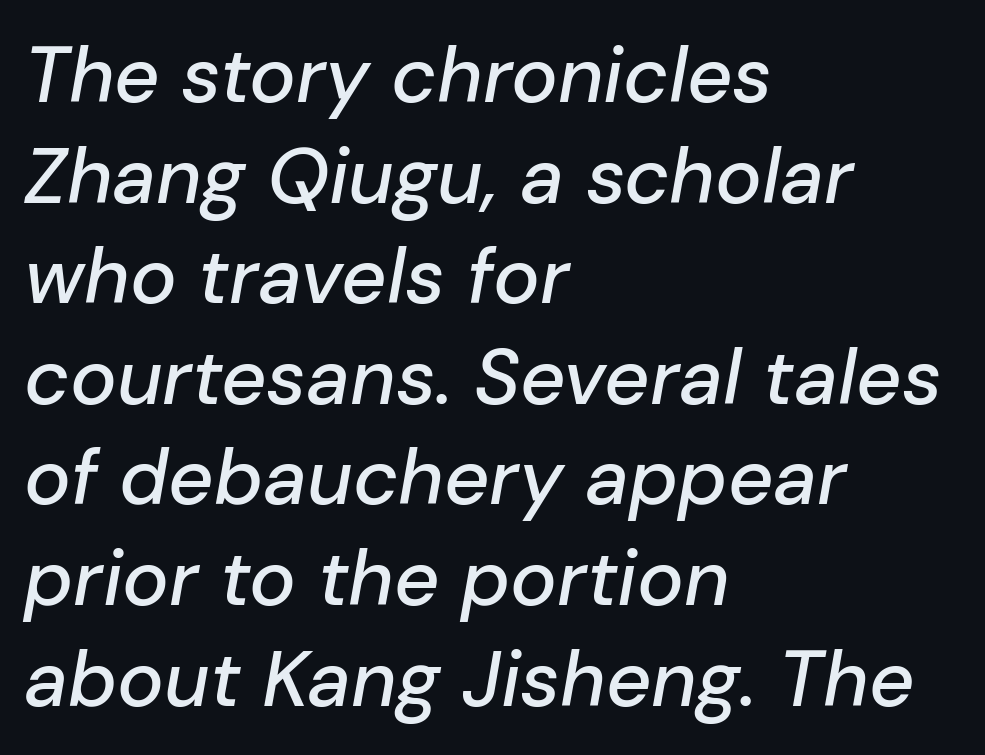
{"italic": "yes", "lean": "right", "slant_degrees": 10, "width": "normal", "stroke_contrast": "low", "x_height": "medium", "monospaced": "no", "underline": "no", "align": "left", "line_spacing": "normal", "line_spacing_ratio": 1.29, "letter_spacing": "normal", "letter_spacing_em": 0.0, "glyph_px": 78}
